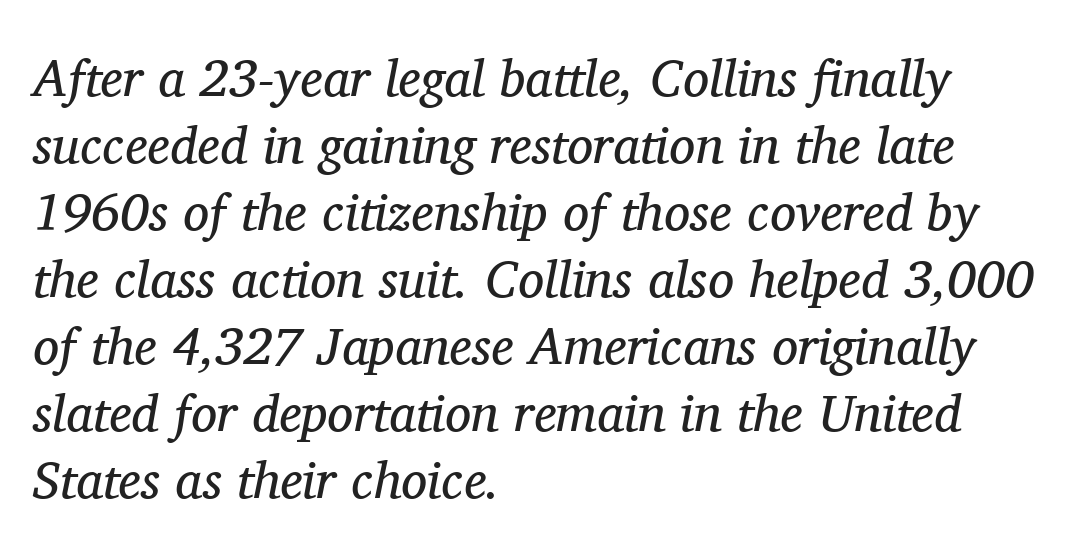
The image shows 52 px regular-weight serif type, italic (leaning right); set left-aligned, normal line spacing (1.29x), normal letter spacing, not underlined; medium stroke contrast and a medium x-height.
